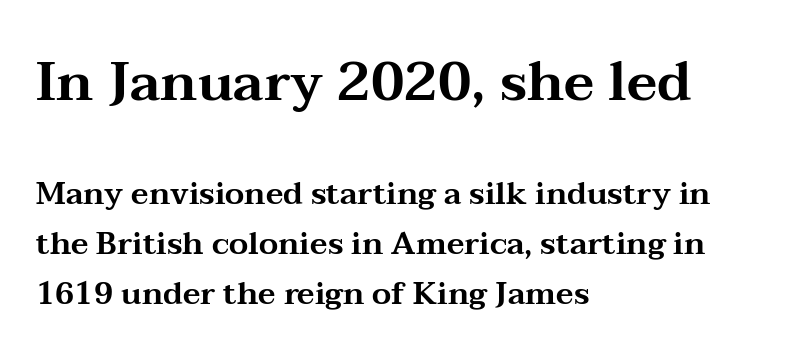
Unlike italic type, these characters show no tilt at all. Block one is the big one; block two sits smaller underneath. The letters advance in unequal steps, a hallmark of proportional type. Tracking value appears to be zero — textbook default spacing. The block of text has a typical density, with ordinary space between rows. Yep, those are serifs on the letters.
